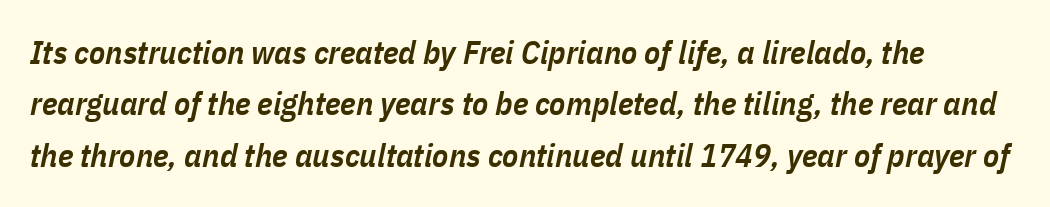
The image shows 33 px semibold, condensed type, italic (leaning right); set normal line spacing (1.56x), normal letter spacing, not underlined; low stroke contrast and a medium x-height.
